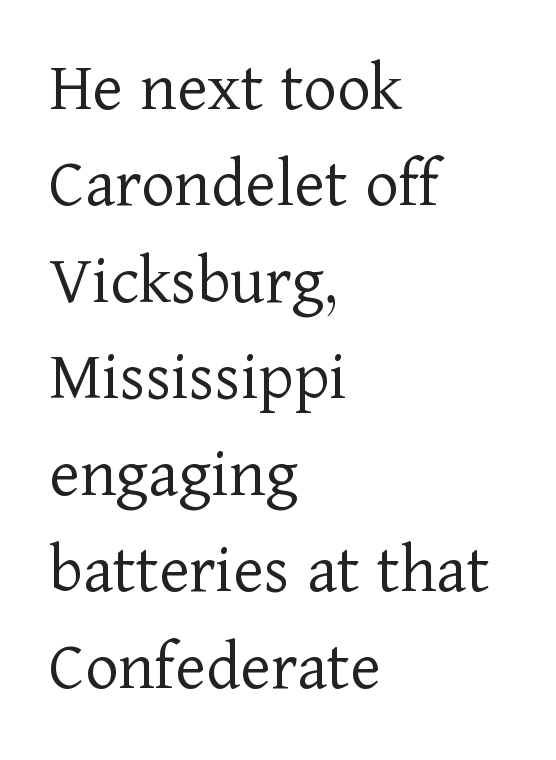
The letters stand upright; this is a roman face. Short and long lines alike share a common starting point at left. Lines of text with bare space underneath. Here the designer chose a conventional face with non-uniform glyph widths. Students, note that the glyphs here touch the page at normal intervals. To sum up the face: it has serifs.
